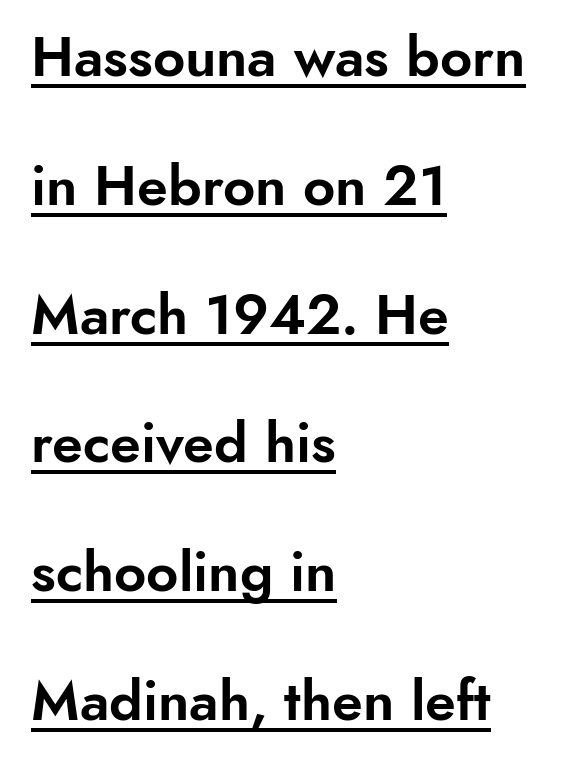
Q: Is the text italic (slanted)? A: No, it is upright.
Q: Is the typeface a serif or a sans-serif typeface? A: Sans-serif.
Q: Is the text underlined? A: Yes.
Q: How is the paragraph aligned? A: Left-aligned.
Q: Is the spacing between letters normal or unusually wide? A: Normal.
Q: Is the spacing between lines tight, normal or loose? A: Loose.
Q: Width (condensed, normal, or wide)? A: Normal.
Q: Stroke contrast? A: Low.
Q: x-height? A: Small.
Q: Monospaced? A: No.
